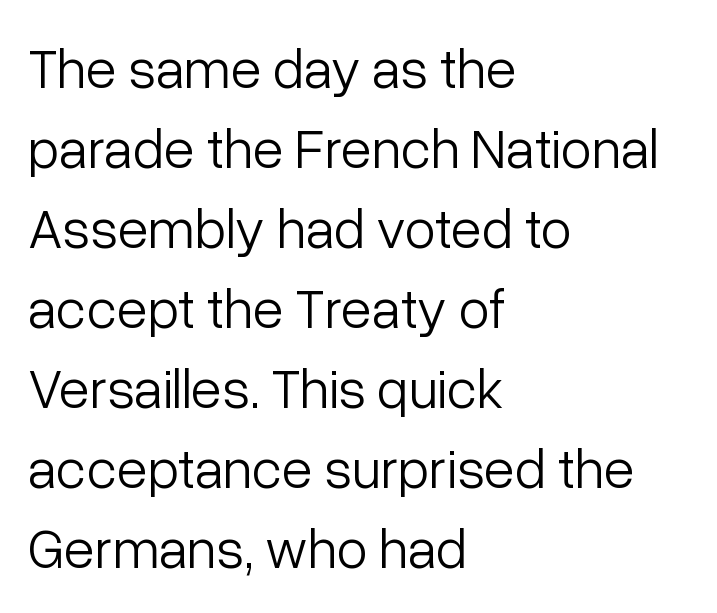
Q: Is the text bold? A: No.
Q: Is the text italic (slanted)? A: No, it is upright.
Q: Is the typeface a serif or a sans-serif typeface? A: Sans-serif.
Q: Is the text underlined? A: No.
Q: How is the paragraph aligned? A: Left-aligned.
Q: Is the spacing between letters normal or unusually wide? A: Normal.
Q: Is the spacing between lines tight, normal or loose? A: Normal.
Q: Width (condensed, normal, or wide)? A: Normal.
Q: Stroke contrast? A: Low.
Q: x-height? A: Medium.
Q: Monospaced? A: No.
